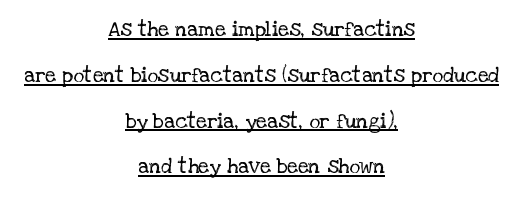
The passage shown has conventional tracking throughout. The sample's only ornament is a line tracing under the words. These lines stack symmetrically, like a column narrowing and widening about its center. Stem width sits at or under what a default text font uses. Ascenders rise straight up at ninety degrees.
